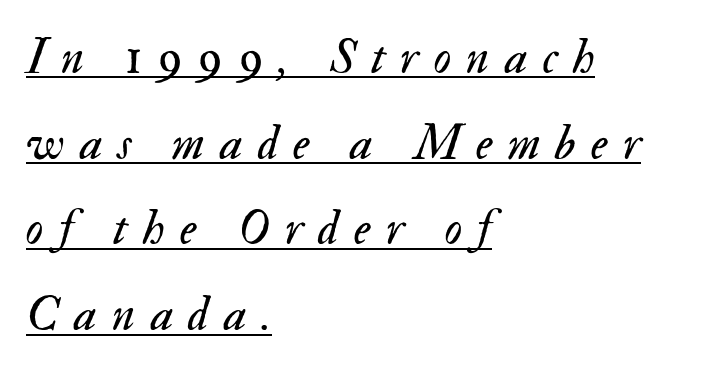
Q: Is the text bold? A: No.
Q: Is the text italic (slanted)? A: Yes, it leans right by about 17 degrees.
Q: Is the text underlined? A: Yes.
Q: How is the paragraph aligned? A: Left-aligned.
Q: Is the spacing between letters normal or unusually wide? A: Unusually wide.
Q: Width (condensed, normal, or wide)? A: Normal.
Q: Stroke contrast? A: Medium.
Q: x-height? A: Small.
Q: Monospaced? A: No.
